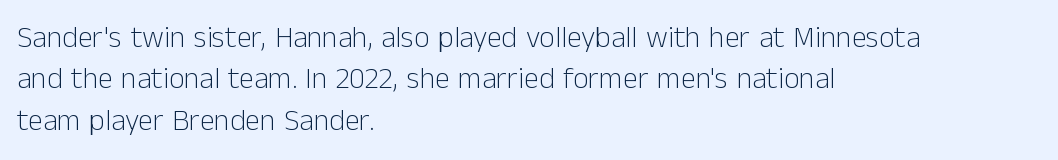
{"serif": "no", "italic": "no", "bold": "no", "weight": "light", "width": "normal", "stroke_contrast": "low", "x_height": "medium", "monospaced": "no", "underline": "no", "align": "left", "line_spacing": "normal", "line_spacing_ratio": 1.38, "letter_spacing": "normal", "letter_spacing_em": 0.0, "glyph_px": 30}
